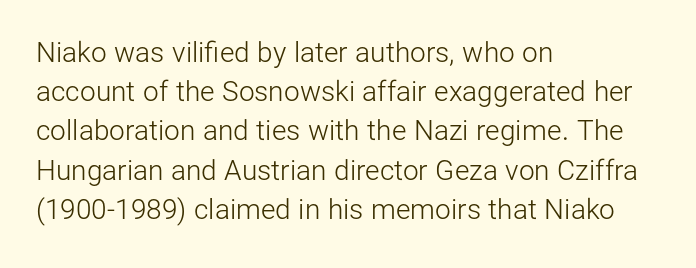
The image shows 28 px light sans-serif type, upright; set left-aligned, normal line spacing (1.4x), normal letter spacing, not underlined; low stroke contrast and a medium x-height.
